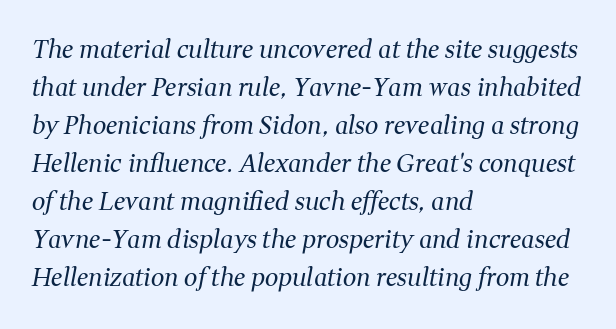
A typesetter would mark this as italic. This reads as an unemphasized weight, regular at the heaviest. Caption: standard tracking, unaltered. Any mark beneath the type? The region is blank. The paragraph shown leans on its left margin.
